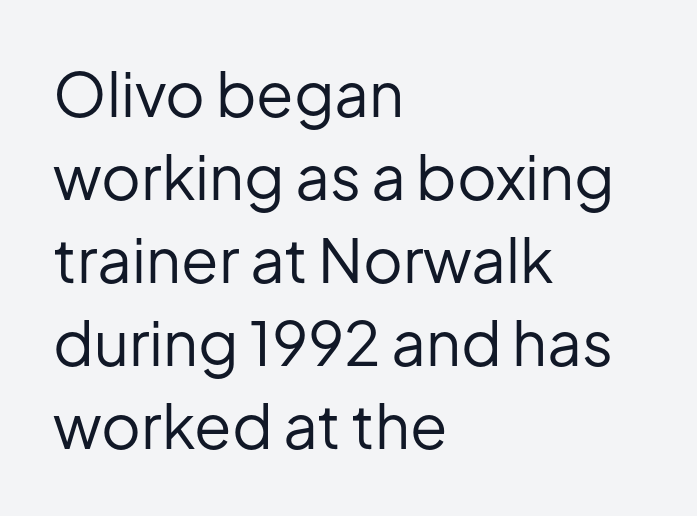
Q: Is the text bold? A: No.
Q: Is the text italic (slanted)? A: No, it is upright.
Q: Is the typeface a serif or a sans-serif typeface? A: Sans-serif.
Q: Is the text underlined? A: No.
Q: How is the paragraph aligned? A: Left-aligned.
Q: Is the spacing between letters normal or unusually wide? A: Normal.
Q: Is the spacing between lines tight, normal or loose? A: Normal.
Q: Width (condensed, normal, or wide)? A: Normal.
Q: Stroke contrast? A: Low.
Q: x-height? A: Medium.
Q: Monospaced? A: No.
